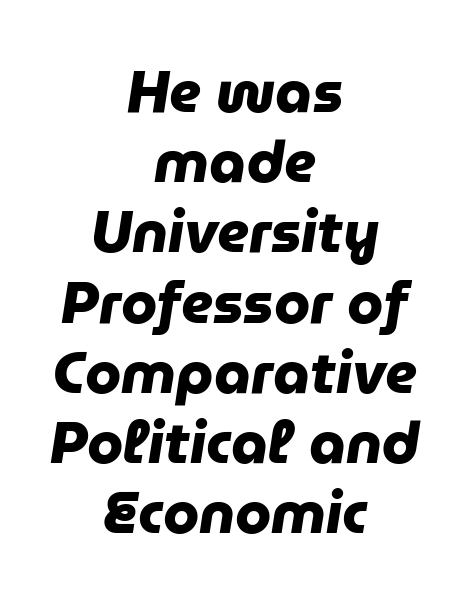
{"serif": "no", "bold": "yes", "weight": "heavy", "width": "normal", "stroke_contrast": "low", "x_height": "medium", "monospaced": "no", "underline": "no", "align": "center", "line_spacing_ratio": 1.21, "letter_spacing": "normal", "letter_spacing_em": 0.0, "glyph_px": 58}
